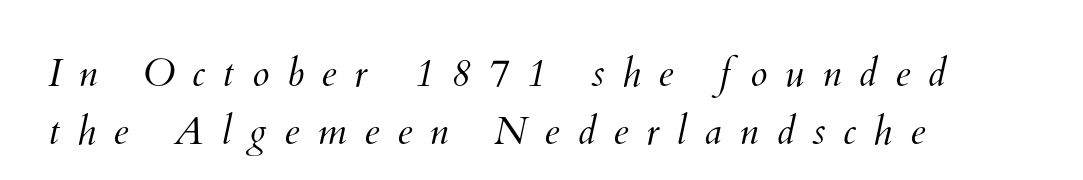
{"bold": "no", "weight": "light", "width": "normal", "stroke_contrast": "medium", "x_height": "small", "monospaced": "no", "underline": "no", "align": "left", "line_spacing": "normal", "line_spacing_ratio": 1.48, "letter_spacing": "wide", "letter_spacing_em": 0.45, "glyph_px": 39}
